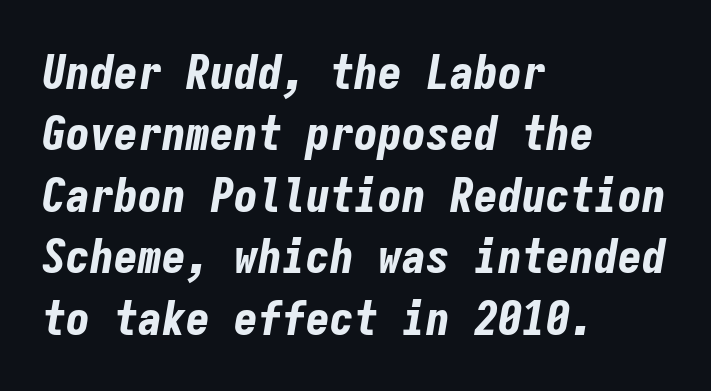
The image shows 48 px bold, condensed type, italic (leaning right), monospaced; set left-aligned, normal line spacing (1.28x), normal letter spacing, not underlined; low stroke contrast and a medium x-height.
